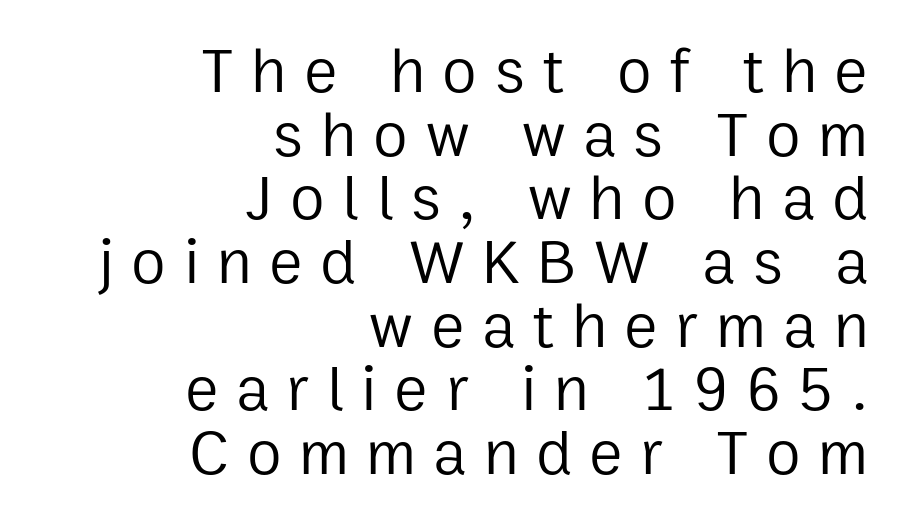
Q: Is the text bold? A: No.
Q: Is the text italic (slanted)? A: No, it is upright.
Q: Is the typeface a serif or a sans-serif typeface? A: Sans-serif.
Q: Is the text underlined? A: No.
Q: How is the paragraph aligned? A: Right-aligned.
Q: Is the spacing between letters normal or unusually wide? A: Unusually wide.
Q: Is the spacing between lines tight, normal or loose? A: Tight.
Q: Width (condensed, normal, or wide)? A: Normal.
Q: Stroke contrast? A: Low.
Q: x-height? A: Medium.
Q: Monospaced? A: No.
